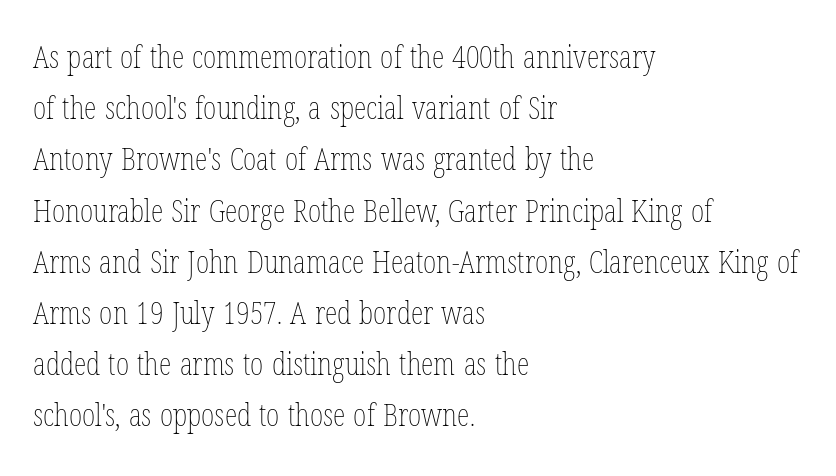
Q: Is the text bold? A: No.
Q: Is the text italic (slanted)? A: No, it is upright.
Q: Is the text underlined? A: No.
Q: How is the paragraph aligned? A: Left-aligned.
Q: Is the spacing between letters normal or unusually wide? A: Normal.
Q: Is the spacing between lines tight, normal or loose? A: Normal.
Q: Width (condensed, normal, or wide)? A: Condensed.
Q: Stroke contrast? A: Low.
Q: x-height? A: Medium.
Q: Monospaced? A: No.
